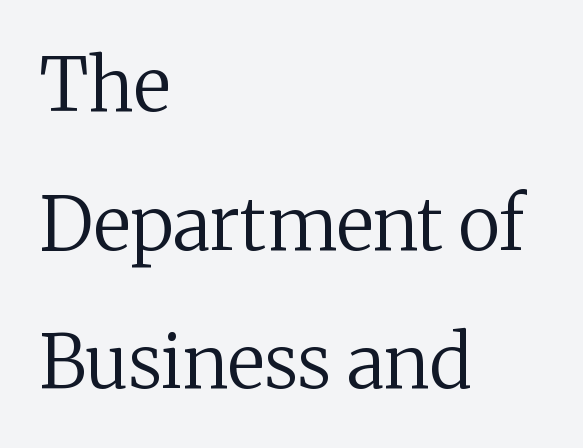
The image shows 73 px regular-weight serif type, upright; set left-aligned, loose line spacing (1.9x), normal letter spacing, not underlined; medium stroke contrast and a medium x-height.
